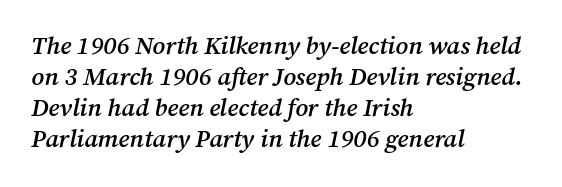
Q: Is the text bold? A: Semi-bold.
Q: Is the text italic (slanted)? A: Yes, it leans right by about 12 degrees.
Q: Is the text underlined? A: No.
Q: How is the paragraph aligned? A: Left-aligned.
Q: Is the spacing between letters normal or unusually wide? A: Normal.
